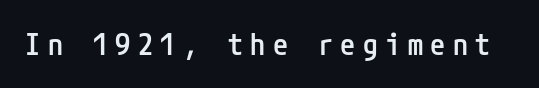
Q: Is the text bold? A: Semi-bold.
Q: Is the text italic (slanted)? A: No, it is upright.
Q: Is the typeface a serif or a sans-serif typeface? A: Sans-serif.
Q: Is the text underlined? A: No.
Q: Is the spacing between letters normal or unusually wide? A: Unusually wide.
Q: Width (condensed, normal, or wide)? A: Condensed.
Q: Stroke contrast? A: Low.
Q: x-height? A: Medium.
